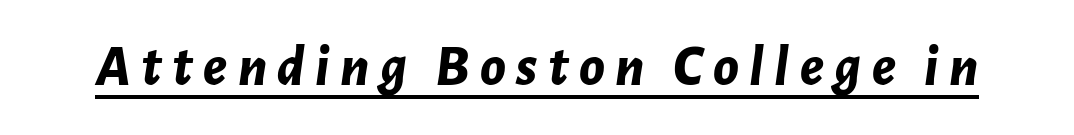
{"italic": "yes", "lean": "right", "slant_degrees": 7, "bold": "yes", "weight": "bold", "width": "normal", "stroke_contrast": "low", "x_height": "medium", "monospaced": "no", "underline": "yes", "glyph_px": 58}
